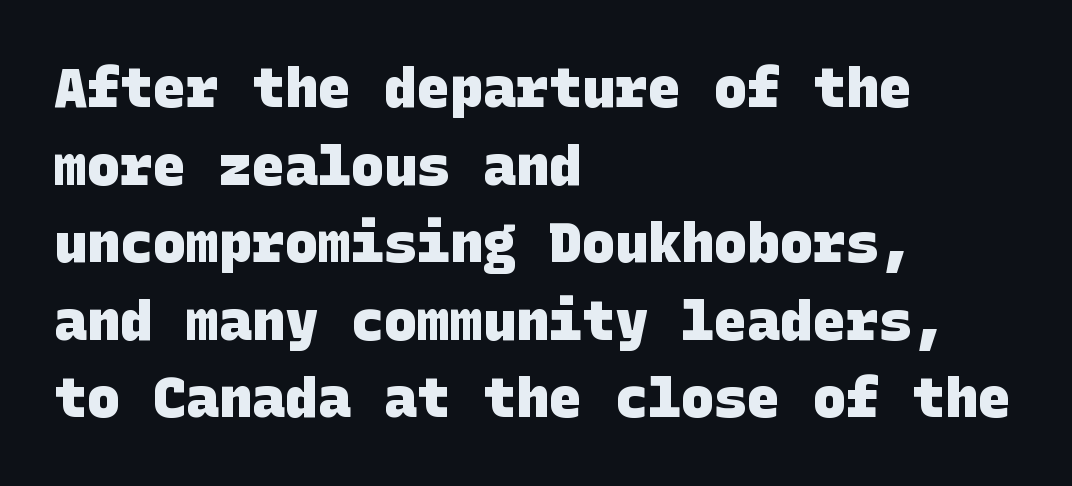
{"serif": "no", "bold": "yes", "weight": "heavy", "width": "normal", "stroke_contrast": "low", "x_height": "large", "underline": "no", "align": "left", "line_spacing": "normal", "line_spacing_ratio": 1.41, "letter_spacing": "normal", "letter_spacing_em": 0.0, "glyph_px": 55}
